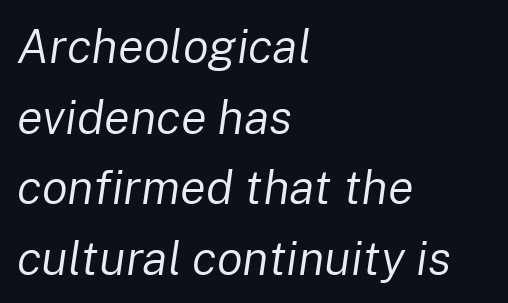
{"italic": "yes", "lean": "right", "slant_degrees": 8, "bold": "no", "weight": "regular", "width": "normal", "stroke_contrast": "low", "x_height": "medium", "monospaced": "no", "underline": "no", "align": "left", "line_spacing": "normal", "line_spacing_ratio": 1.47, "letter_spacing": "normal", "letter_spacing_em": 0.0, "glyph_px": 48}
